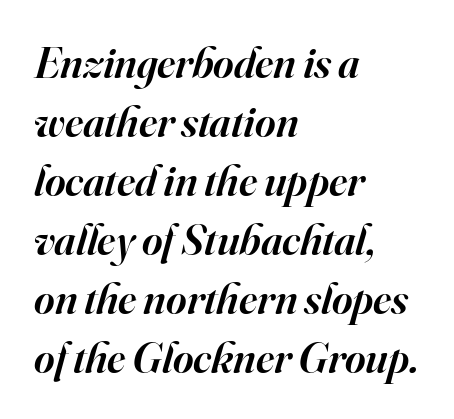
The font is running at a semibold setting, under full bold. Compared with typical paragraphs, the rows here are spaced about the same. Compared with ordinary roman type, these characters are visibly tilted. The paragraph shown leans on its left margin. Nobody touched the tracking dial on this one.
